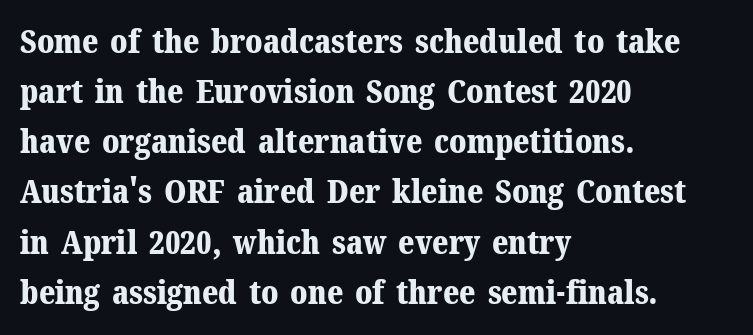
Q: Is the text bold? A: Yes.
Q: Is the text italic (slanted)? A: No, it is upright.
Q: Is the typeface a serif or a sans-serif typeface? A: Serif.
Q: Is the text underlined? A: No.
Q: How is the paragraph aligned? A: Left-aligned.
Q: Is the spacing between letters normal or unusually wide? A: Normal.
Q: Is the spacing between lines tight, normal or loose? A: Normal.
Q: Width (condensed, normal, or wide)? A: Normal.
Q: Stroke contrast? A: Medium.
Q: x-height? A: Medium.
Q: Monospaced? A: No.
